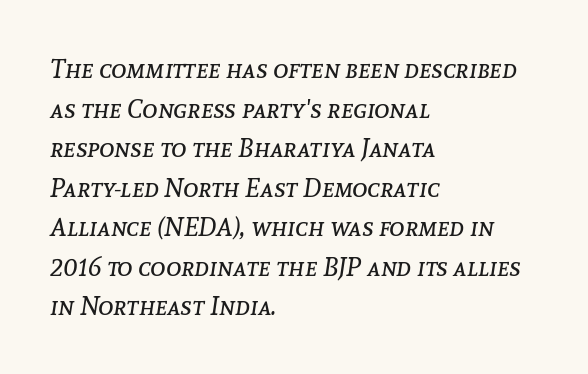
{"italic": "yes", "lean": "right", "slant_degrees": 8, "bold": "no", "underline": "no", "align": "left", "line_spacing": "normal", "line_spacing_ratio": 1.52, "letter_spacing": "normal", "letter_spacing_em": 0.0, "glyph_px": 26}
